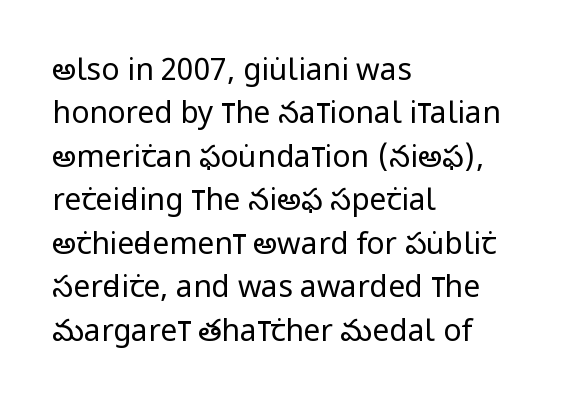
{"serif": "no", "italic": "no", "bold": "no", "weight": "regular", "width": "condensed", "stroke_contrast": "low", "x_height": "large", "monospaced": "no", "underline": "no", "align": "left", "line_spacing": "normal", "line_spacing_ratio": 1.45, "letter_spacing": "normal", "letter_spacing_em": 0.0, "glyph_px": 30}
